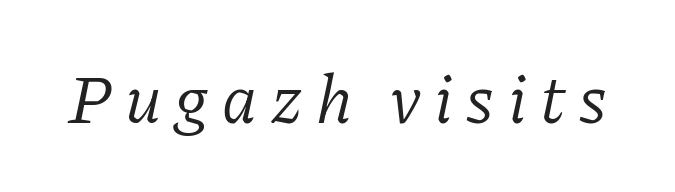
Q: Is the text bold? A: No.
Q: Is the text italic (slanted)? A: Yes, it leans right by about 11 degrees.
Q: Is the typeface a serif or a sans-serif typeface? A: Serif.
Q: Is the text underlined? A: No.
Q: Is the spacing between letters normal or unusually wide? A: Unusually wide.
Q: Width (condensed, normal, or wide)? A: Normal.
Q: Stroke contrast? A: Low.
Q: x-height? A: Medium.
Q: Monospaced? A: No.
